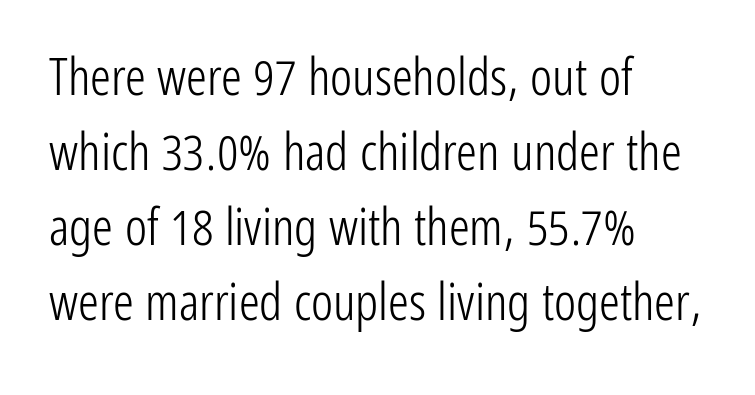
A typesetter would label this face a sans. Stroke thickness stays within the range of a standard reading face or lighter. This rendering features lettering with no underline. Where is the straight margin? On the left. Italic? Not at all — the glyphs are vertical. Each new line begins a customary step beneath the previous one.
